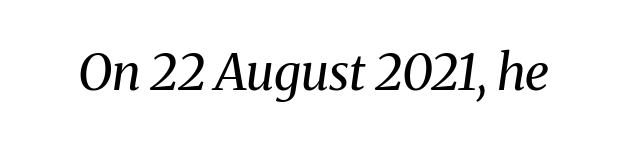
The image shows 50 px regular-weight serif type, italic (leaning right); set normal letter spacing, not underlined; medium stroke contrast and a medium x-height.
